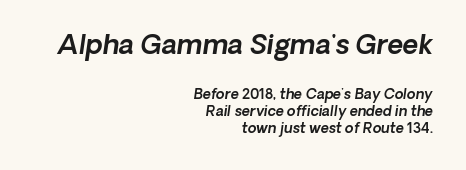
Q: Is the text underlined? A: No.
Q: How is the paragraph aligned? A: Right-aligned.
Q: Is the spacing between letters normal or unusually wide? A: Normal.
Q: Which block of text is set in a larger size, the first (top) or the second (bottom)? A: The first (top) one.
